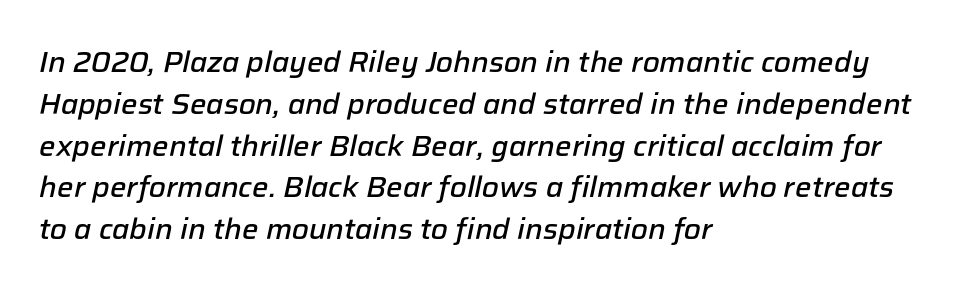
{"italic": "yes", "lean": "right", "slant_degrees": 12, "bold": "semi", "weight": "semibold", "width": "normal", "stroke_contrast": "low", "x_height": "medium", "monospaced": "no", "underline": "no", "align": "left", "line_spacing": "normal", "line_spacing_ratio": 1.44, "letter_spacing": "normal", "letter_spacing_em": 0.0, "glyph_px": 29}
